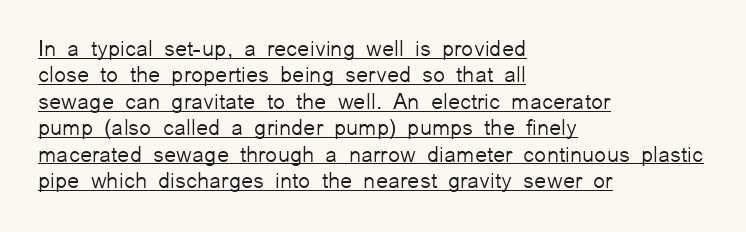
{"italic": "no", "bold": "no", "underline": "yes", "align": "left", "line_spacing_ratio": 1.2, "letter_spacing": "normal", "letter_spacing_em": 0.0, "glyph_px": 22}
